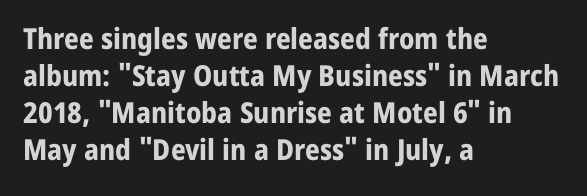
Words appear dense and cohesive because spacing is normal. The rendering anchors every line to the left-hand side. Typographically, this falls in the sans-serif category. Lines of text with bare space underneath. When letters stand straight like this, we call the style roman or upright. Students, observe: this is what conventionally led text looks like.
